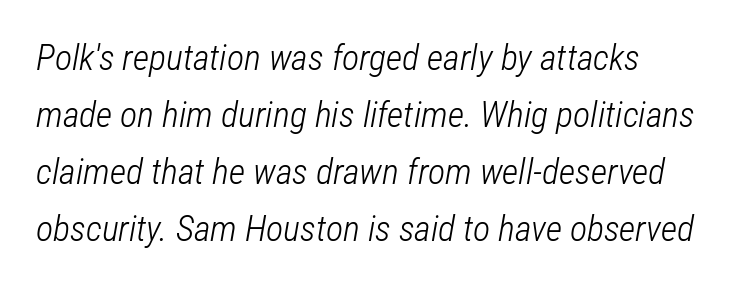
{"italic": "yes", "lean": "right", "slant_degrees": 12, "bold": "no", "weight": "light", "width": "condensed", "stroke_contrast": "low", "x_height": "medium", "monospaced": "no", "underline": "no", "align": "left", "line_spacing": "normal", "line_spacing_ratio": 1.58, "letter_spacing": "normal", "letter_spacing_em": 0.0, "glyph_px": 36}
